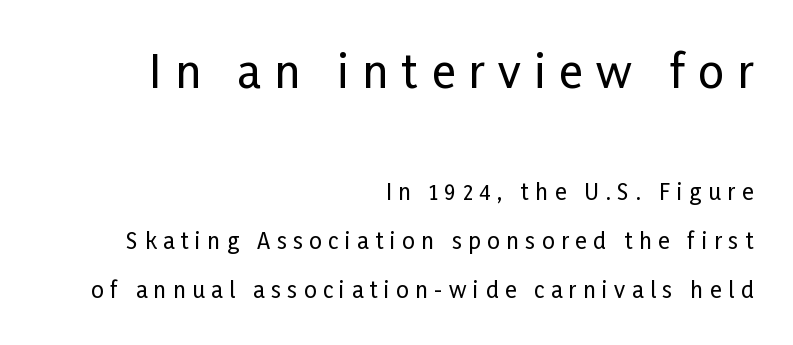
The image shows 45 px condensed sans-serif type, upright; set right-aligned, loose line spacing (2.23x), unusually wide letter spacing (+0.3 em), not underlined; the first (top) block is 2.05x larger; low stroke contrast and a medium x-height.
